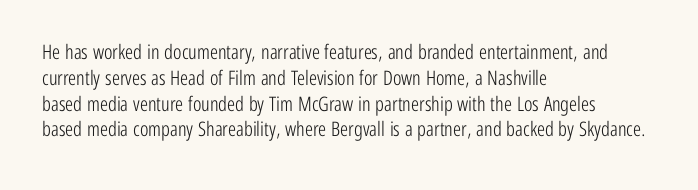
Q: Is the text bold? A: No.
Q: Is the text italic (slanted)? A: No, it is upright.
Q: Is the text underlined? A: No.
Q: How is the paragraph aligned? A: Left-aligned.
Q: Is the spacing between letters normal or unusually wide? A: Normal.
Q: Is the spacing between lines tight, normal or loose? A: Normal.
